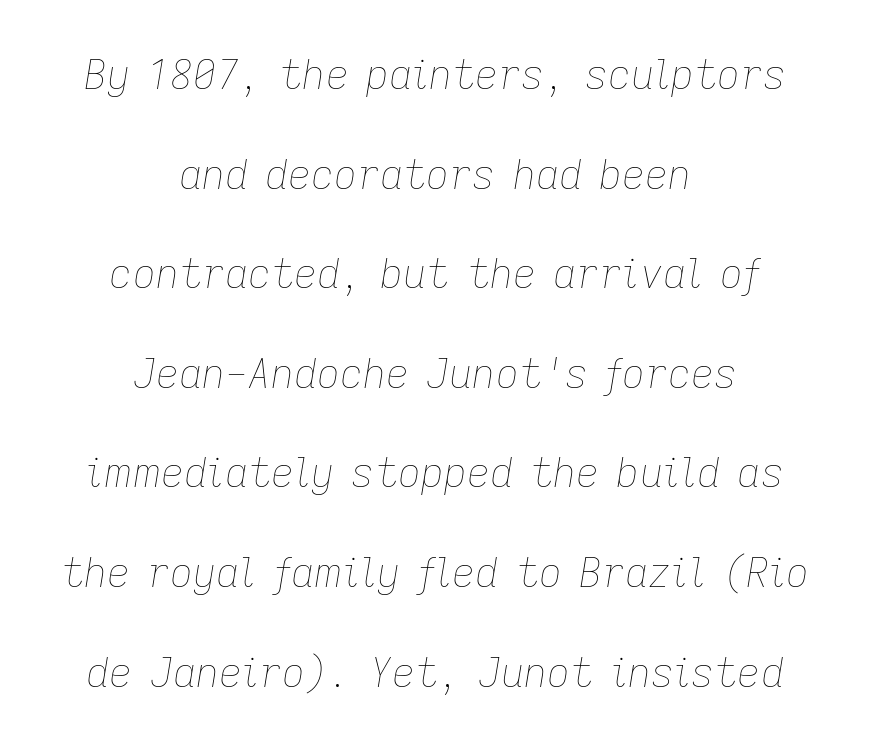
The image shows 40 px thin type, italic (leaning right); set centered, loose line spacing (2.49x), normal letter spacing, not underlined; low stroke contrast and a medium x-height.
